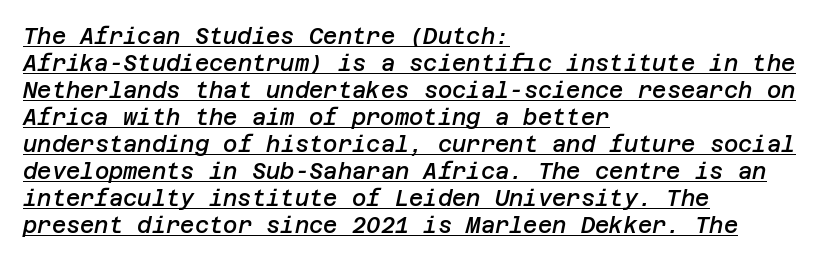
Beneath each row of characters lies a ruled line. Horizontal alignment here is leftward, the default for most running prose. This sample uses plain, unmodified letter spacing. Notice the strokes are somewhat thickened but not fully heavy: this is a semibold.
